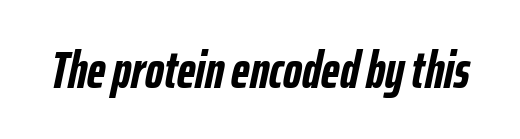
Short note: letters normally spaced. The zone under the glyphs is completely vacant. Posture: slanted. Each glyph is drawn with heavy, bold strokes. Proportional: the letters do not fall into vertical columns.
